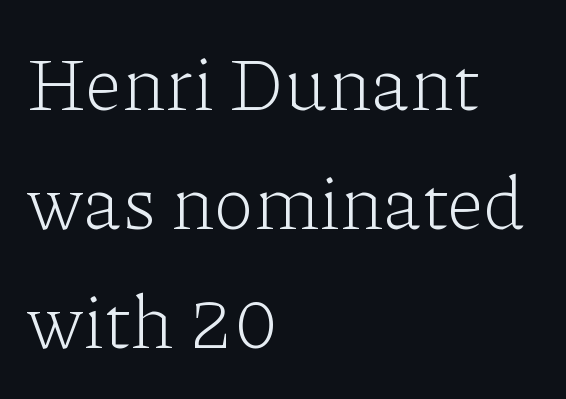
Q: Is the text bold? A: No.
Q: Is the text italic (slanted)? A: No, it is upright.
Q: Is the typeface a serif or a sans-serif typeface? A: Serif.
Q: Is the text underlined? A: No.
Q: How is the paragraph aligned? A: Left-aligned.
Q: Is the spacing between letters normal or unusually wide? A: Normal.
Q: Is the spacing between lines tight, normal or loose? A: Normal.
Q: Width (condensed, normal, or wide)? A: Normal.
Q: Stroke contrast? A: Low.
Q: x-height? A: Medium.
Q: Monospaced? A: No.
